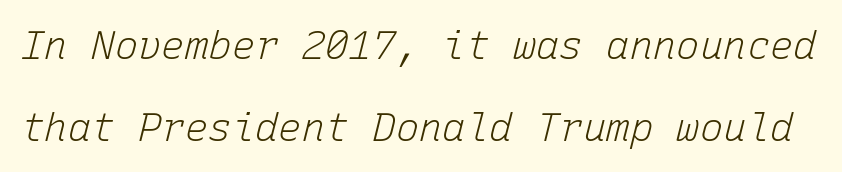
Weight class: somewhere from thin through regular. Think of a typewriter: that constant character pitch is what you see here. Quick note: italic. Words float on clear page, feet unadorned.
